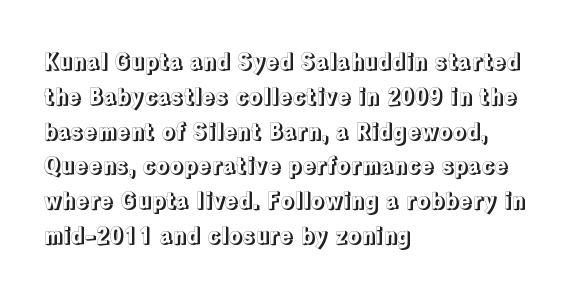
Q: Is the text italic (slanted)? A: No, it is upright.
Q: Is the text underlined? A: No.
Q: How is the paragraph aligned? A: Left-aligned.
Q: Is the spacing between letters normal or unusually wide? A: Normal.
Q: Is the spacing between lines tight, normal or loose? A: Normal.
